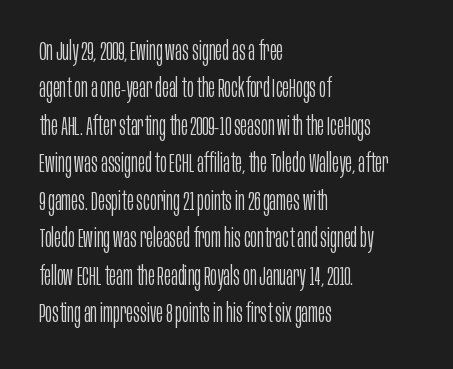
{"italic": "no", "bold": "no", "underline": "no", "align": "left", "line_spacing": "normal", "line_spacing_ratio": 1.44, "letter_spacing": "normal", "letter_spacing_em": 0.0, "glyph_px": 26}
